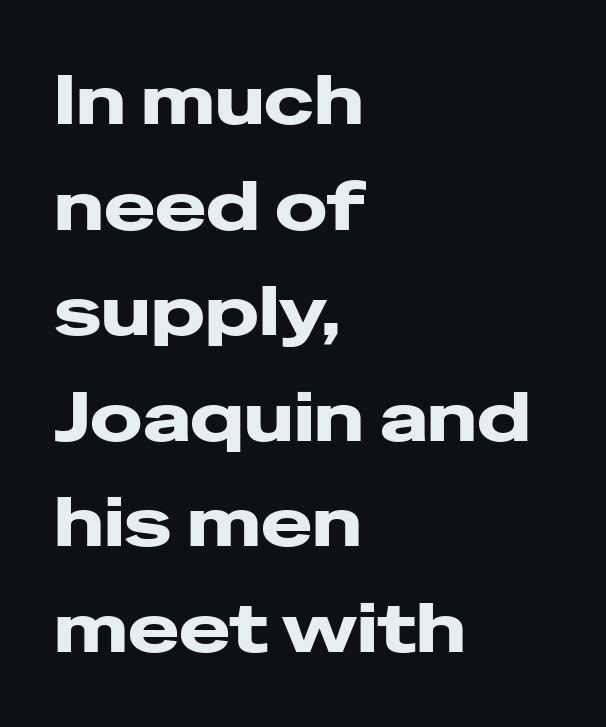
Q: Is the text italic (slanted)? A: No, it is upright.
Q: Is the typeface a serif or a sans-serif typeface? A: Sans-serif.
Q: Is the text underlined? A: No.
Q: How is the paragraph aligned? A: Left-aligned.
Q: Is the spacing between letters normal or unusually wide? A: Normal.
Q: Is the spacing between lines tight, normal or loose? A: Normal.
Q: Width (condensed, normal, or wide)? A: Wide.
Q: Stroke contrast? A: Low.
Q: x-height? A: Medium.
Q: Monospaced? A: No.
